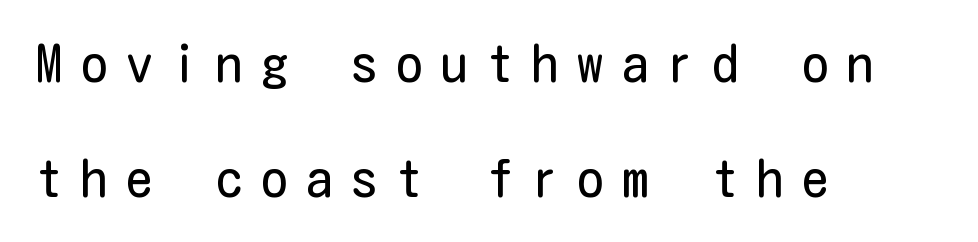
The image shows 53 px regular-weight, condensed sans-serif type, upright; set left-aligned, loose line spacing (2.17x), unusually wide letter spacing (+0.35 em), not underlined; low stroke contrast and a medium x-height.
